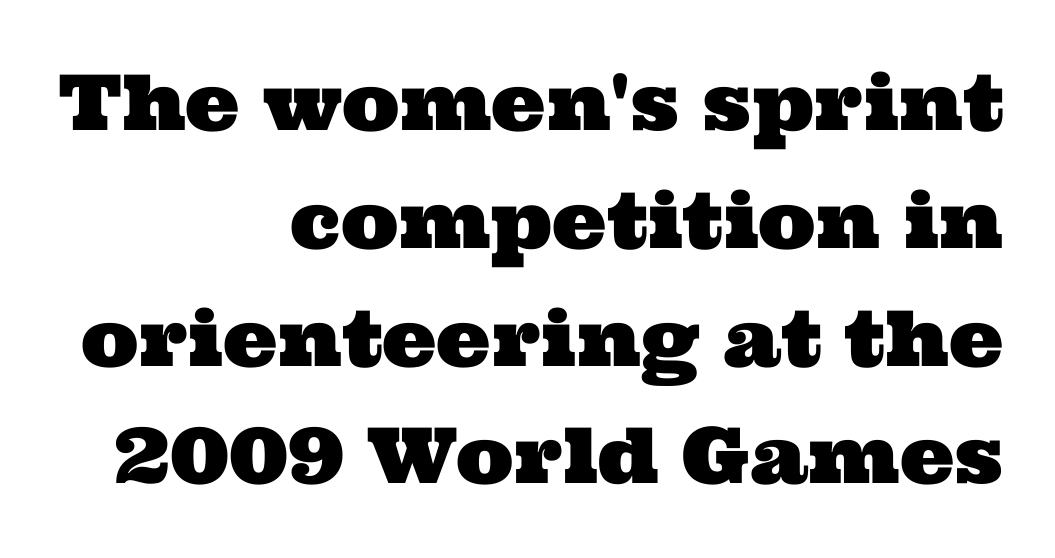
Q: Is the typeface a serif or a sans-serif typeface? A: Serif.
Q: Is the text underlined? A: No.
Q: How is the paragraph aligned? A: Right-aligned.
Q: Is the spacing between letters normal or unusually wide? A: Normal.
Q: Is the spacing between lines tight, normal or loose? A: Normal.
Q: Width (condensed, normal, or wide)? A: Wide.
Q: Stroke contrast? A: Medium.
Q: x-height? A: Medium.
Q: Monospaced? A: No.
